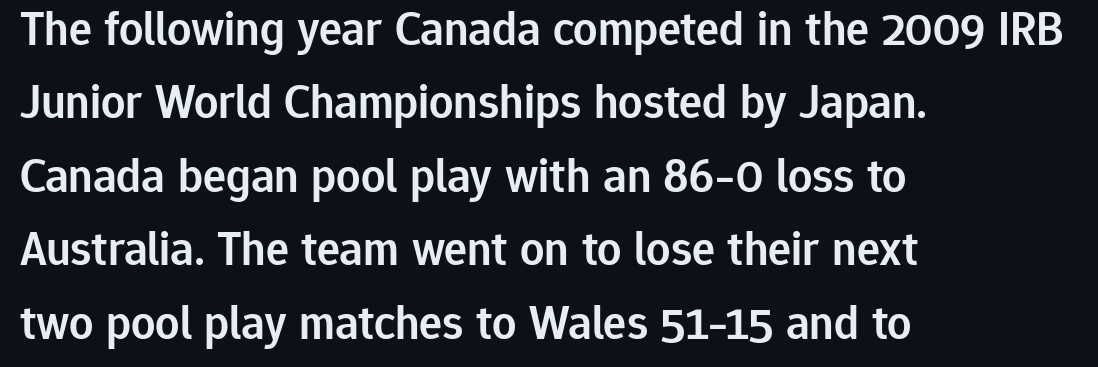
Honestly, the letter spacing is just normal — you wouldn't notice it. These lines are rendered in a variable-pitch font. The vertical gap from one line to the next is medium. You can tell from the bare stems that sans-serif type was used. The face used here is a semibold: visibly heavier than regular, lighter than bold. Every stem runs plumb, perpendicular to the baseline.
